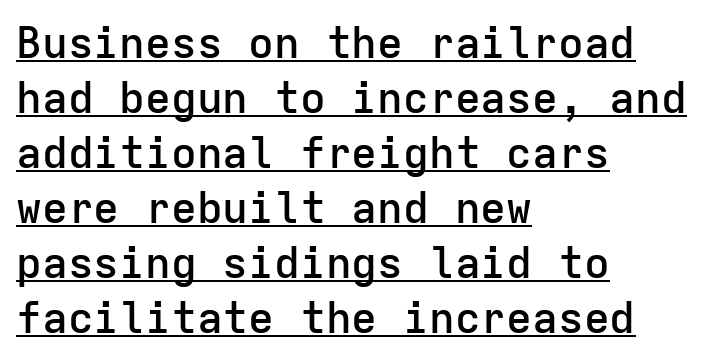
The image shows 43 px semibold sans-serif type, upright, monospaced; set left-aligned, normal line spacing (1.28x), normal letter spacing, underlined; low stroke contrast and a medium x-height.
